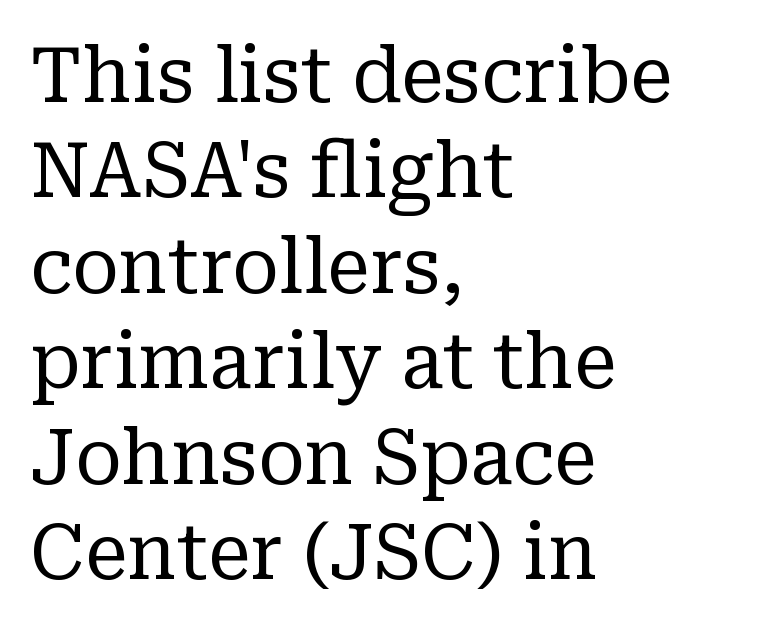
{"serif": "yes", "italic": "no", "bold": "no", "weight": "regular", "width": "normal", "stroke_contrast": "low", "x_height": "medium", "monospaced": "no", "underline": "no", "align": "left", "line_spacing_ratio": 1.24, "letter_spacing": "normal", "letter_spacing_em": 0.0, "glyph_px": 77}
